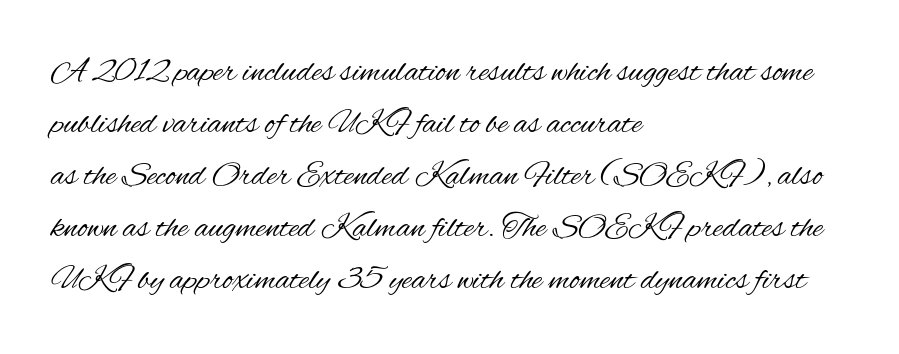
{"serif": "no", "bold": "no", "weight": "regular", "width": "condensed", "stroke_contrast": "medium", "x_height": "small", "monospaced": "no", "underline": "no", "align": "left", "line_spacing": "normal", "line_spacing_ratio": 1.53, "letter_spacing": "normal", "letter_spacing_em": 0.0, "glyph_px": 34}
